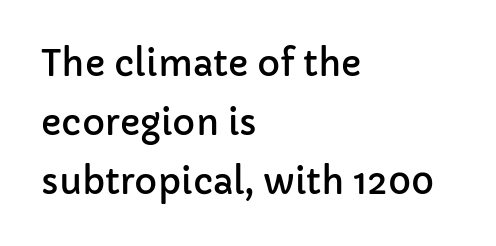
Do the characters align in a grid? No, the font is proportional. The type is set solid horizontally, with unmodified tracking. How would I describe the line gaps? Plain and ordinary. The font family rendered here belongs to the sans-serif group.
